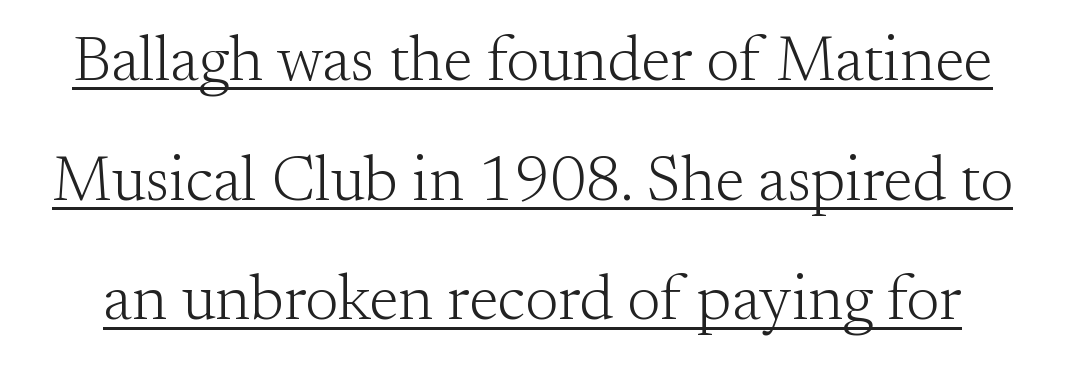
Unlike italic type, these characters show no tilt at all. Is this a fixed-width face? No — the glyphs have proportional, varying widths. Serif or sans? Serif — the stroke terminals have little feet. Widely set lines give the paragraph a tall, airy silhouette.
